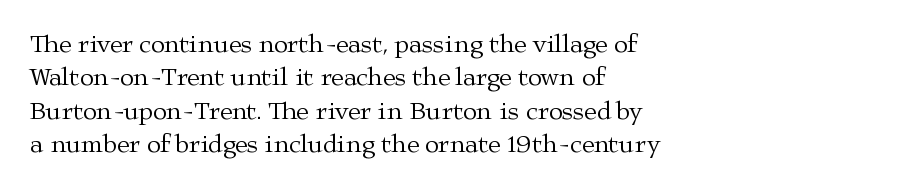
The image shows 25 px text type, upright; set left-aligned, normal line spacing (1.34x), normal letter spacing, not underlined.
